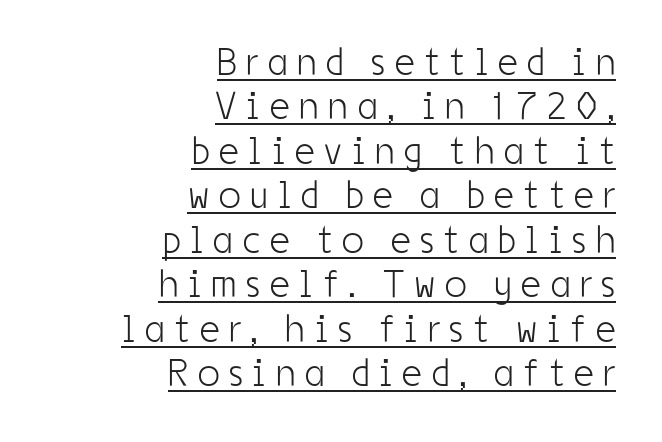
The image shows 39 px light, condensed sans-serif type, upright; set right-aligned, tight line spacing (1.14x), unusually wide letter spacing (+0.25 em), underlined; low stroke contrast and a medium x-height.
